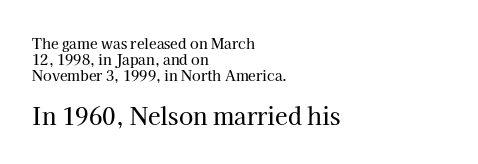
The line-height multiplier appears low, near solid setting. In terms of letterspacing, this is plain default setting. Visually, the bottom section dominates because its glyphs are scaled up. Rule under the text: the space is simply empty. The setting favours the left margin, as ordinary paragraphs usually do.
